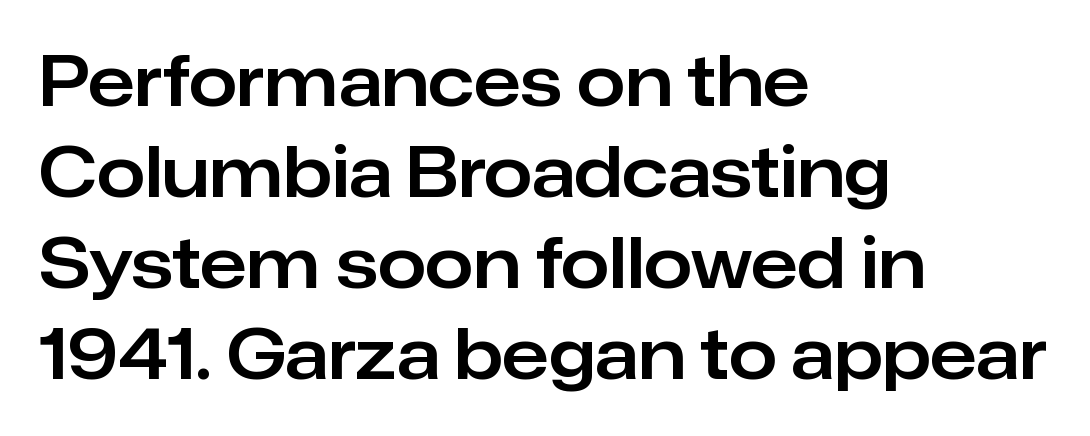
{"serif": "no", "italic": "no", "width": "normal", "stroke_contrast": "low", "x_height": "medium", "monospaced": "no", "underline": "no", "align": "left", "line_spacing": "normal", "line_spacing_ratio": 1.32, "letter_spacing": "normal", "letter_spacing_em": 0.0, "glyph_px": 69}
